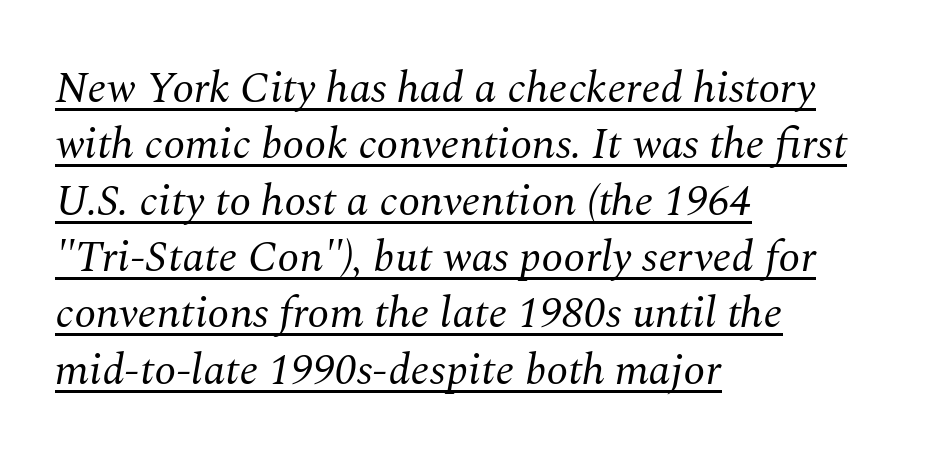
Reading down the block, your eye returns to a fixed left position each line. The letters advance in unequal steps, a hallmark of proportional type. A typesetter would label this face a serif. A normal amount of white space separates one row of letters from the next. A typesetter would call this zero additional tracking. A typographer would call this underscored text.
